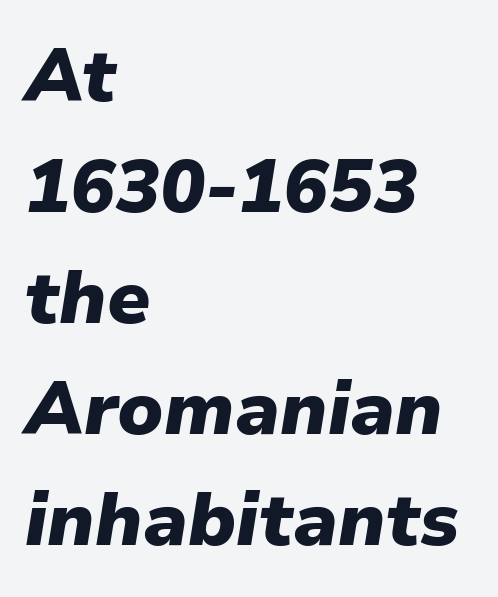
Characters are canted at an angle relative to the baseline's perpendicular. This sample has the flowing, uneven cadence of proportional lettering. The vertical gap from one line to the next is medium. You could call the tracking neutral — neither tight nor loose. The words here are not underlined.
